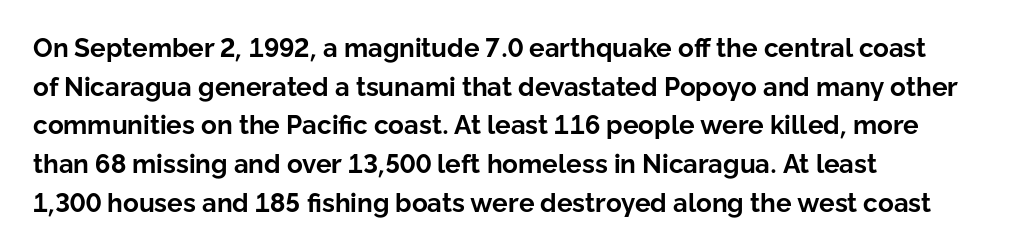
Leading: standard. Glyph-to-glyph distance matches everyday printed text. The face used here has the dense, thick strokes of a bold. These lines stack with their left ends in a neat column.
